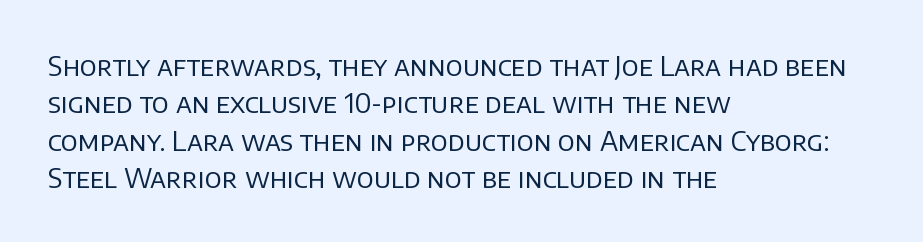
The image shows 27 px text type, upright; set left-aligned, normal line spacing (1.38x), normal letter spacing, not underlined.
